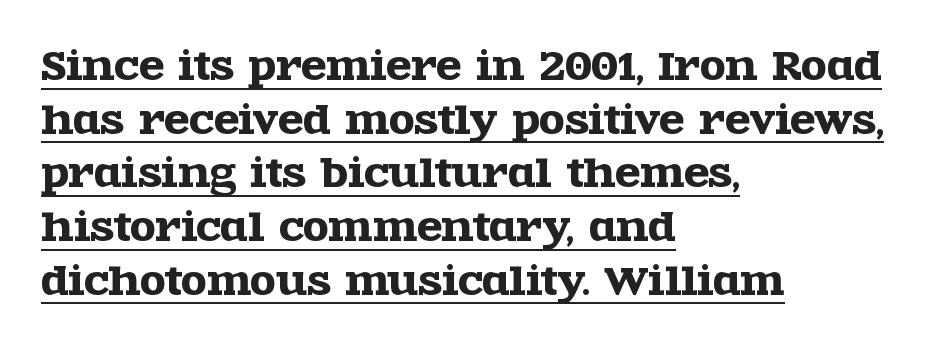
{"serif": "yes", "italic": "no", "width": "wide", "x_height": "large", "monospaced": "no", "underline": "yes", "align": "left", "line_spacing": "normal", "line_spacing_ratio": 1.45, "letter_spacing": "normal", "letter_spacing_em": 0.0, "glyph_px": 37}
